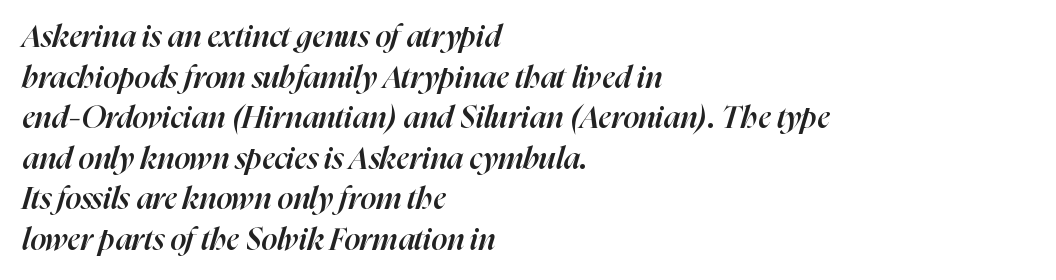
Q: Is the text bold? A: Semi-bold.
Q: Is the text italic (slanted)? A: Yes, it leans right by about 16 degrees.
Q: Is the text underlined? A: No.
Q: How is the paragraph aligned? A: Left-aligned.
Q: Is the spacing between letters normal or unusually wide? A: Normal.
Q: Is the spacing between lines tight, normal or loose? A: Normal.
Q: Width (condensed, normal, or wide)? A: Normal.
Q: Stroke contrast? A: High.
Q: x-height? A: Medium.
Q: Monospaced? A: No.
